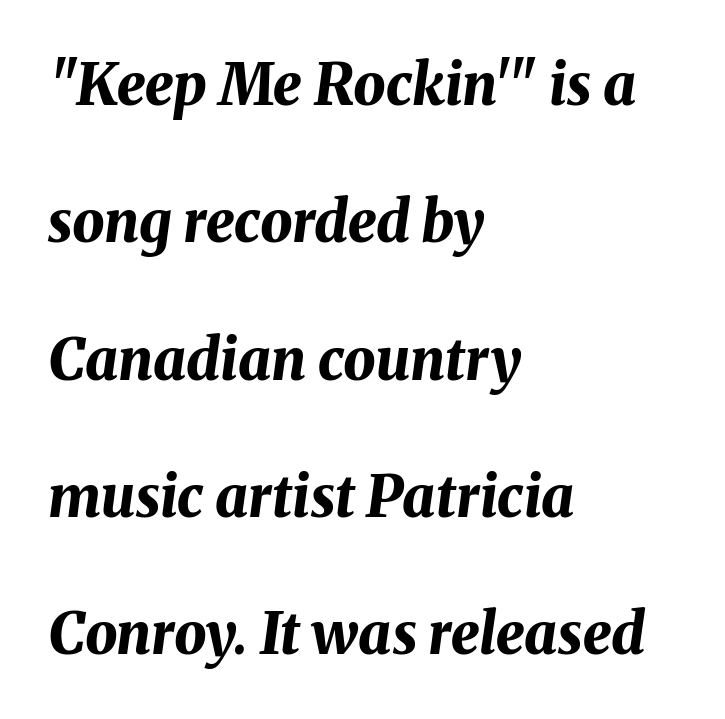
Q: Is the text bold? A: Yes.
Q: Is the text italic (slanted)? A: Yes, it leans right by about 8 degrees.
Q: Is the text underlined? A: No.
Q: How is the paragraph aligned? A: Left-aligned.
Q: Is the spacing between letters normal or unusually wide? A: Normal.
Q: Is the spacing between lines tight, normal or loose? A: Loose.
Q: Width (condensed, normal, or wide)? A: Normal.
Q: Stroke contrast? A: Medium.
Q: x-height? A: Medium.
Q: Monospaced? A: No.
